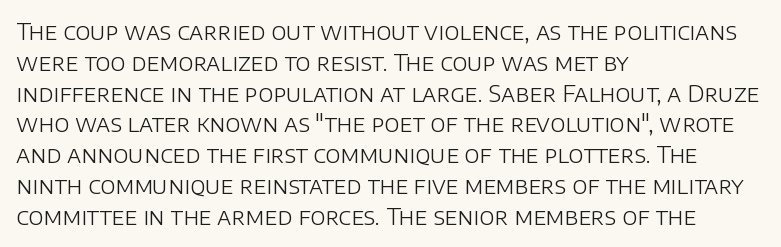
Q: Is the text bold? A: No.
Q: Is the text italic (slanted)? A: No, it is upright.
Q: Is the text underlined? A: No.
Q: How is the paragraph aligned? A: Left-aligned.
Q: Is the spacing between letters normal or unusually wide? A: Normal.
Q: Is the spacing between lines tight, normal or loose? A: Normal.
